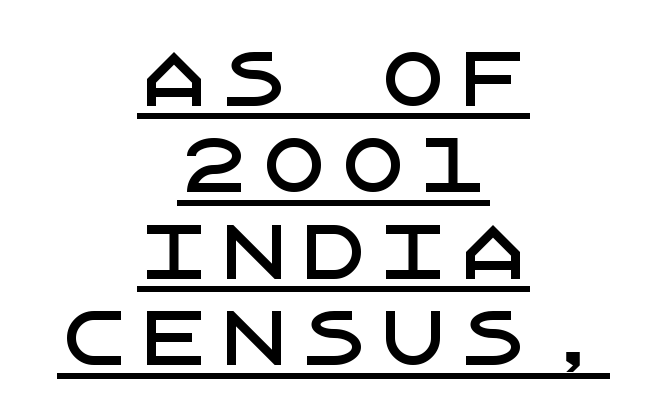
{"serif": "no", "italic": "no", "width": "normal", "stroke_contrast": "low", "x_height": "large", "underline": "yes", "align": "center", "line_spacing_ratio": 1.2, "glyph_px": 72}
